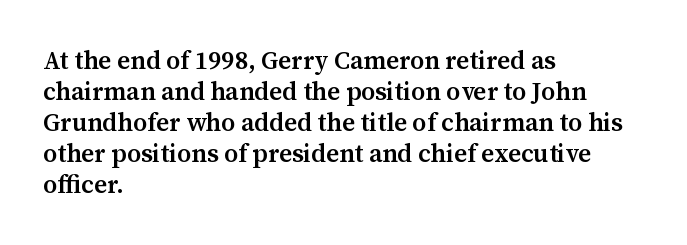
Q: Is the text bold? A: Semi-bold.
Q: Is the text italic (slanted)? A: No, it is upright.
Q: Is the text underlined? A: No.
Q: How is the paragraph aligned? A: Left-aligned.
Q: Is the spacing between letters normal or unusually wide? A: Normal.
